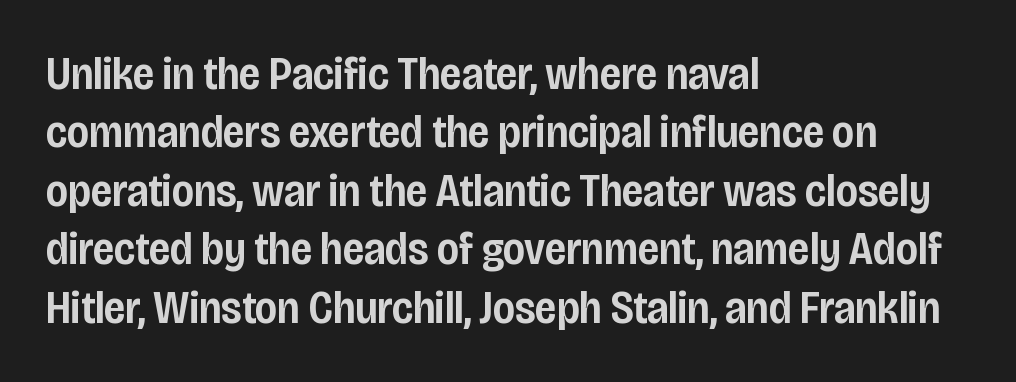
{"serif": "no", "italic": "no", "bold": "semi", "weight": "semibold", "width": "condensed", "stroke_contrast": "low", "x_height": "large", "monospaced": "no", "underline": "no", "align": "left", "line_spacing": "normal", "line_spacing_ratio": 1.27, "letter_spacing": "normal", "letter_spacing_em": 0.0, "glyph_px": 46}
